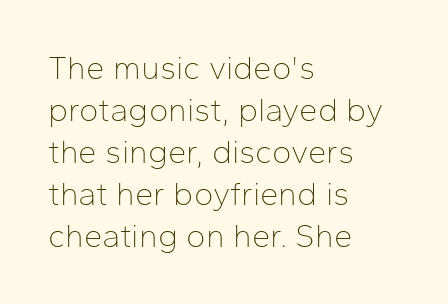
{"serif": "no", "italic": "no", "bold": "no", "weight": "thin", "width": "normal", "stroke_contrast": "low", "x_height": "medium", "monospaced": "no", "underline": "no", "align": "left", "line_spacing": "normal", "line_spacing_ratio": 1.27, "letter_spacing": "normal", "letter_spacing_em": 0.0, "glyph_px": 33}
